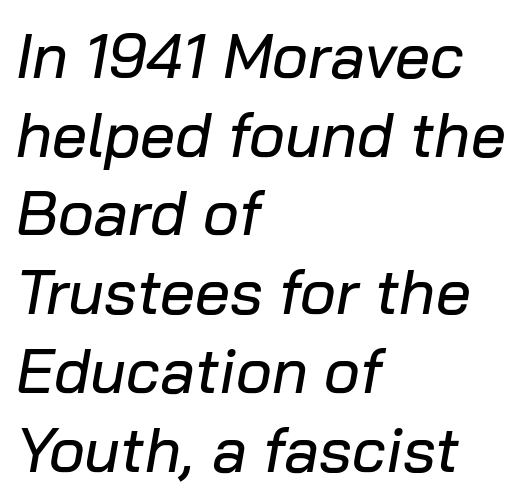
What's the leading like? Ordinary, nothing unusual. Compared with ordinary roman type, these characters are visibly tilted. Has an underline been added? It has not. Each letter keeps its own natural width here, so spacing adapts to shape. Between one letter and the next there's only the usual sliver of space. The rendering anchors every line to the left-hand side.
